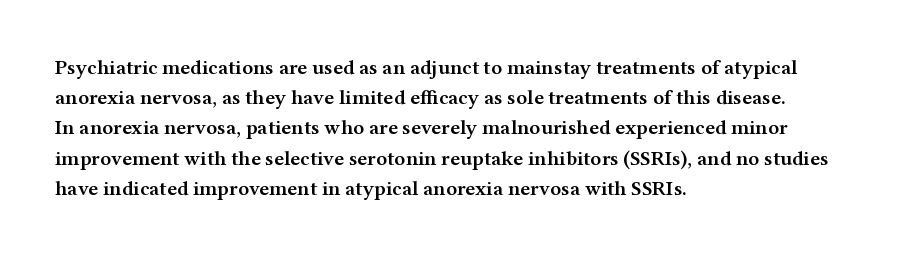
{"italic": "no", "bold": "semi", "underline": "no", "align": "left", "line_spacing": "normal", "line_spacing_ratio": 1.44, "letter_spacing": "normal", "letter_spacing_em": 0.0, "glyph_px": 21}
